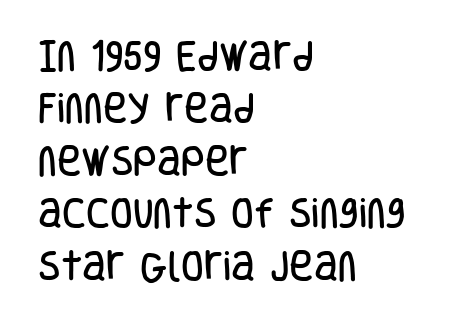
Q: Is the text italic (slanted)? A: No, it is upright.
Q: Is the typeface a serif or a sans-serif typeface? A: Sans-serif.
Q: Is the text underlined? A: No.
Q: How is the paragraph aligned? A: Left-aligned.
Q: Is the spacing between letters normal or unusually wide? A: Normal.
Q: Is the spacing between lines tight, normal or loose? A: Normal.
Q: Width (condensed, normal, or wide)? A: Condensed.
Q: Stroke contrast? A: Low.
Q: x-height? A: Large.
Q: Monospaced? A: No.
